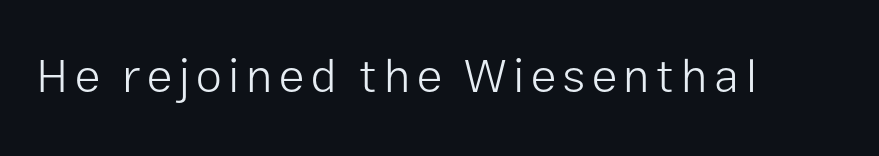
The image shows 47 px light sans-serif type, upright; set not underlined; low stroke contrast and a medium x-height.
